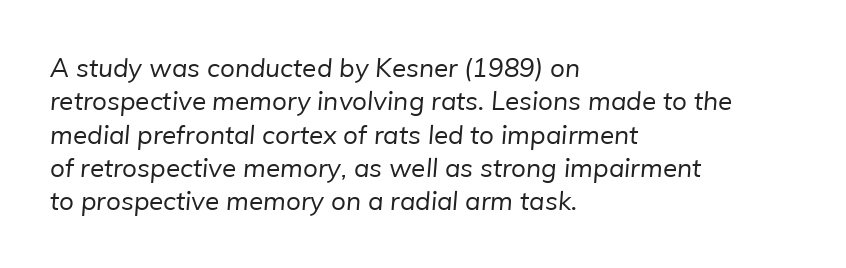
The image shows 26 px text type; set left-aligned, normal line spacing (1.28x), normal letter spacing, not underlined.
